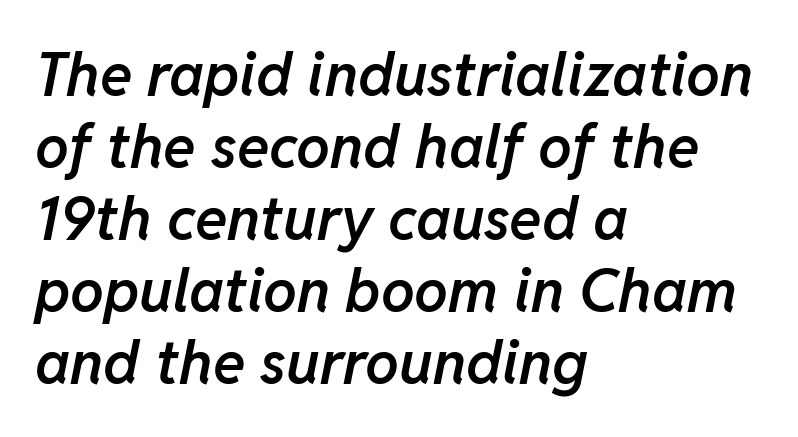
{"italic": "yes", "lean": "right", "slant_degrees": 11, "bold": "semi", "weight": "semibold", "width": "normal", "stroke_contrast": "low", "x_height": "medium", "monospaced": "no", "underline": "no", "align": "left", "line_spacing_ratio": 1.2, "letter_spacing": "normal", "letter_spacing_em": 0.0, "glyph_px": 60}
